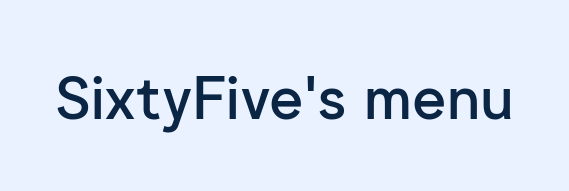
Q: Is the text bold? A: Semi-bold.
Q: Is the text italic (slanted)? A: No, it is upright.
Q: Is the typeface a serif or a sans-serif typeface? A: Sans-serif.
Q: Is the text underlined? A: No.
Q: Is the spacing between letters normal or unusually wide? A: Normal.
Q: Width (condensed, normal, or wide)? A: Normal.
Q: Stroke contrast? A: Low.
Q: x-height? A: Medium.
Q: Monospaced? A: No.
